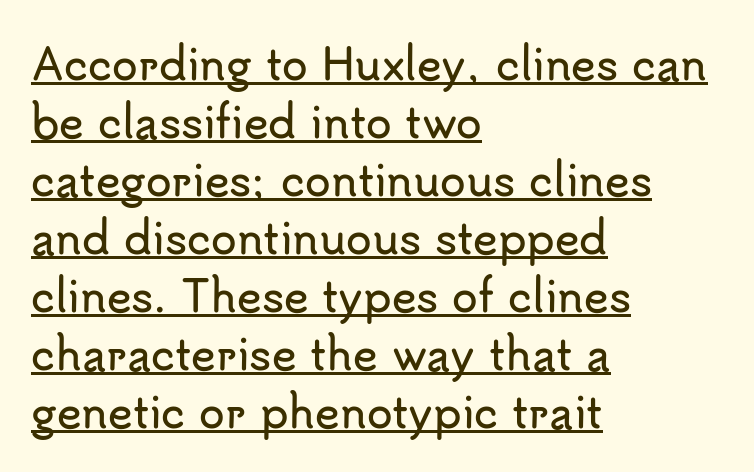
Q: Is the text italic (slanted)? A: No, it is upright.
Q: Is the typeface a serif or a sans-serif typeface? A: Sans-serif.
Q: Is the text underlined? A: Yes.
Q: How is the paragraph aligned? A: Left-aligned.
Q: Is the spacing between letters normal or unusually wide? A: Normal.
Q: Is the spacing between lines tight, normal or loose? A: Normal.
Q: Width (condensed, normal, or wide)? A: Normal.
Q: Stroke contrast? A: Low.
Q: x-height? A: Small.
Q: Monospaced? A: No.
